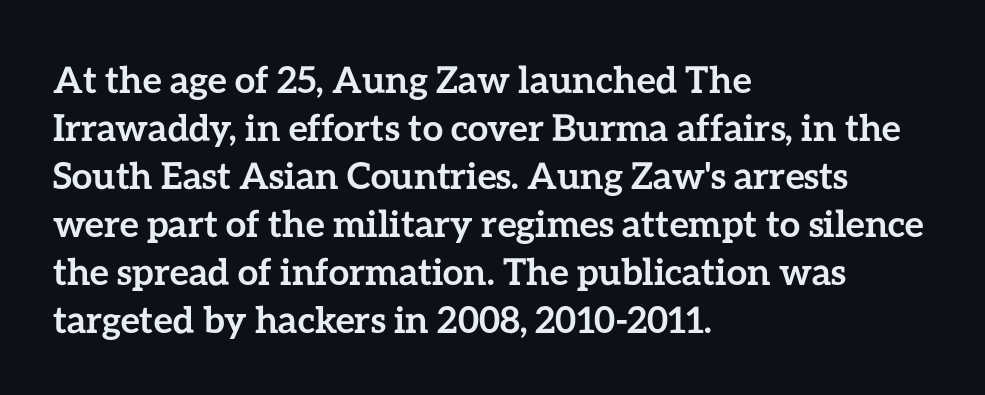
Q: Is the text bold? A: Yes.
Q: Is the text italic (slanted)? A: No, it is upright.
Q: Is the text underlined? A: No.
Q: How is the paragraph aligned? A: Left-aligned.
Q: Is the spacing between letters normal or unusually wide? A: Normal.
Q: Is the spacing between lines tight, normal or loose? A: Normal.
Q: Width (condensed, normal, or wide)? A: Normal.
Q: Stroke contrast? A: Low.
Q: x-height? A: Medium.
Q: Monospaced? A: No.
